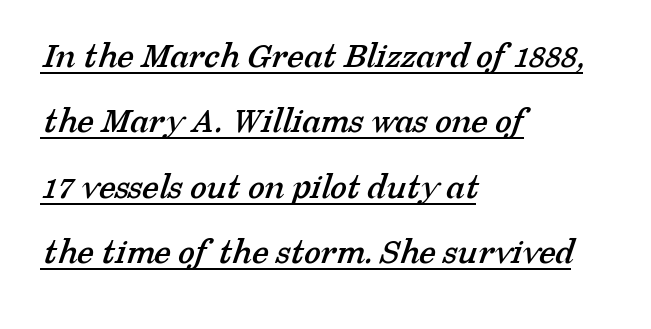
The image shows 38 px serif type; set left-aligned, line spacing 1.72x, normal letter spacing, underlined; low stroke contrast and a medium x-height.
